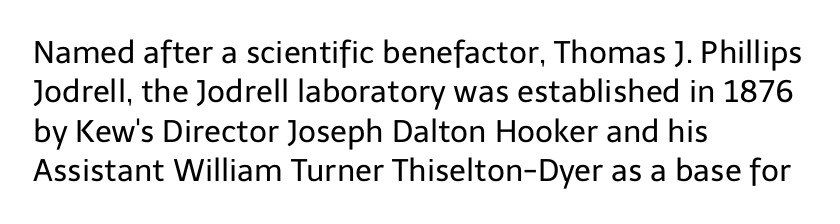
The font is comparable to plain body text, perhaps lighter. Do the characters align in a grid? No, the font is proportional. Every row of glyphs begins at an identical x-position on the left. Successive baselines arrive at the customary interval. The horizontal fit of the characters is conventional and even. Unlike a traditional serif, this face leaves its strokes unadorned.
